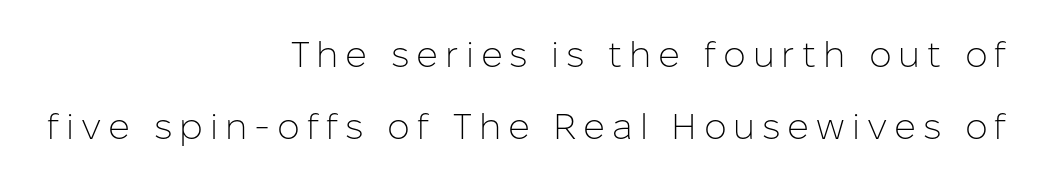
Do the characters align in a grid? No, the font is proportional. Rendered with straight, roman letterforms. Check where the strokes stop: nothing finishes them off — pure sans. Rule under the text: the space is simply empty. In terms of leading, this rendering errs on the spacious side. Leftover space on each line is placed entirely before the opening word.
